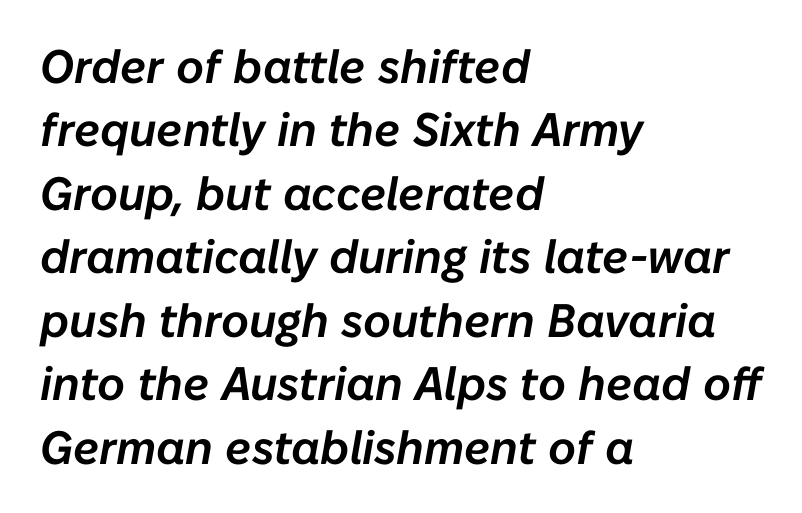
Q: Is the text italic (slanted)? A: Yes, it leans right by about 10 degrees.
Q: Is the text underlined? A: No.
Q: How is the paragraph aligned? A: Left-aligned.
Q: Is the spacing between letters normal or unusually wide? A: Normal.
Q: Is the spacing between lines tight, normal or loose? A: Normal.
Q: Width (condensed, normal, or wide)? A: Normal.
Q: Stroke contrast? A: Low.
Q: x-height? A: Medium.
Q: Monospaced? A: No.
